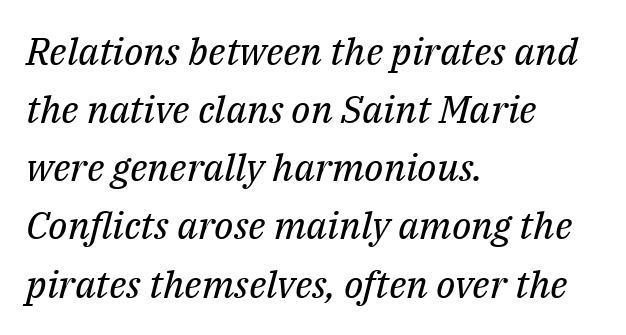
Q: Is the text bold? A: No.
Q: Is the text italic (slanted)? A: Yes, it leans right by about 14 degrees.
Q: Is the typeface a serif or a sans-serif typeface? A: Serif.
Q: Is the text underlined? A: No.
Q: How is the paragraph aligned? A: Left-aligned.
Q: Is the spacing between letters normal or unusually wide? A: Normal.
Q: Is the spacing between lines tight, normal or loose? A: Normal.
Q: Width (condensed, normal, or wide)? A: Normal.
Q: Stroke contrast? A: Medium.
Q: x-height? A: Medium.
Q: Monospaced? A: No.
